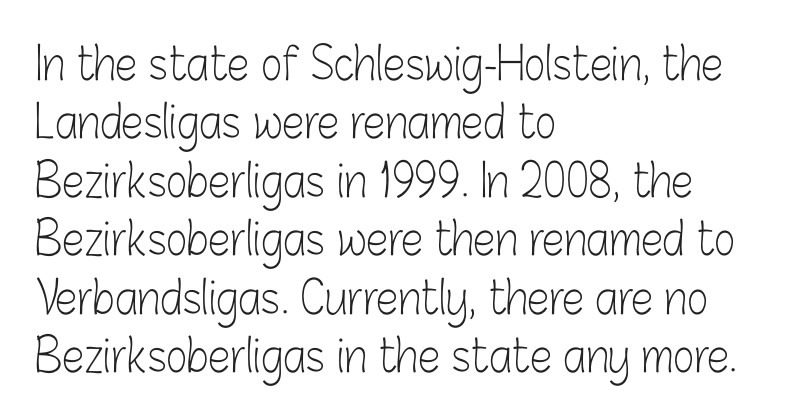
Q: Is the text bold? A: No.
Q: Is the text italic (slanted)? A: No, it is upright.
Q: Is the typeface a serif or a sans-serif typeface? A: Sans-serif.
Q: Is the text underlined? A: No.
Q: How is the paragraph aligned? A: Left-aligned.
Q: Is the spacing between letters normal or unusually wide? A: Normal.
Q: Is the spacing between lines tight, normal or loose? A: Normal.
Q: Width (condensed, normal, or wide)? A: Condensed.
Q: Stroke contrast? A: Low.
Q: x-height? A: Medium.
Q: Monospaced? A: No.
